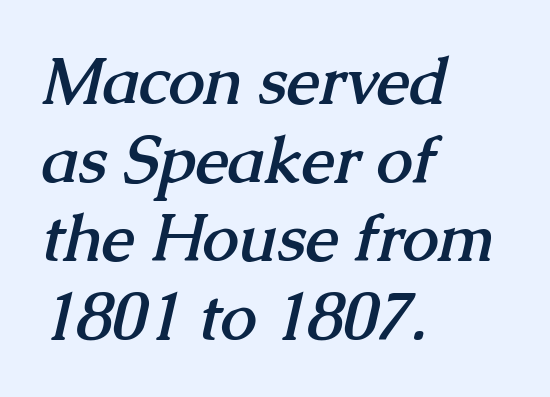
The image shows 65 px semibold serif type; set left-aligned, line spacing 1.21x, normal letter spacing, not underlined; medium stroke contrast and a medium x-height.
